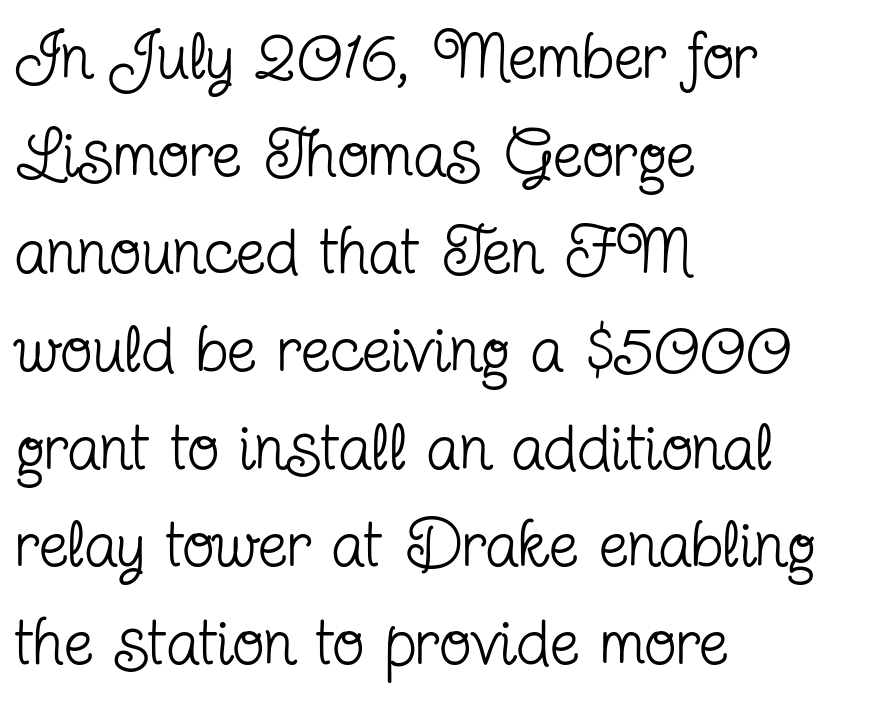
{"serif": "yes", "italic": "no", "bold": "no", "weight": "regular", "width": "condensed", "stroke_contrast": "low", "x_height": "medium", "monospaced": "no", "underline": "no", "align": "left", "line_spacing": "normal", "line_spacing_ratio": 1.48, "letter_spacing": "normal", "letter_spacing_em": 0.0, "glyph_px": 66}
